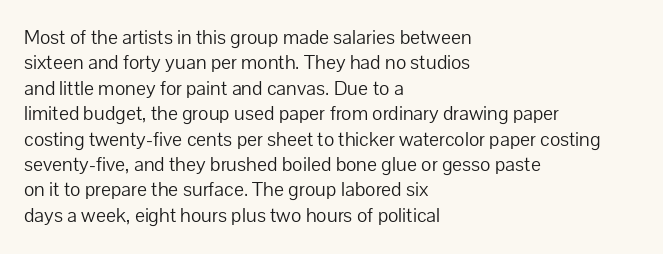
A bare baseline throughout the passage. Line beginnings align vertically; line endings do not. This sample uses plain, unmodified letter spacing. Posture: straight, roman, zero tilt. Is this a heavy cut? Hardly; it is regular or lighter.
